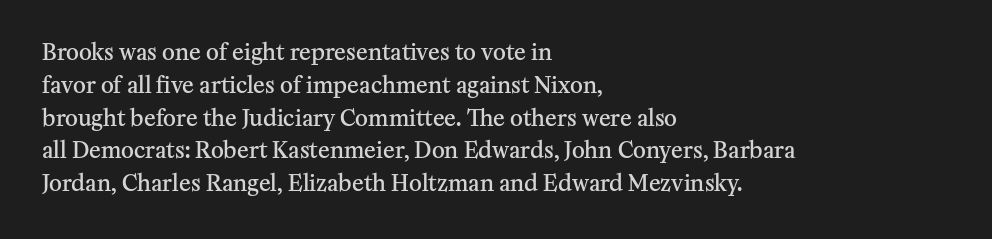
{"italic": "no", "bold": "semi", "underline": "no", "align": "left", "line_spacing": "normal", "line_spacing_ratio": 1.49, "letter_spacing": "normal", "letter_spacing_em": 0.0, "glyph_px": 22}
